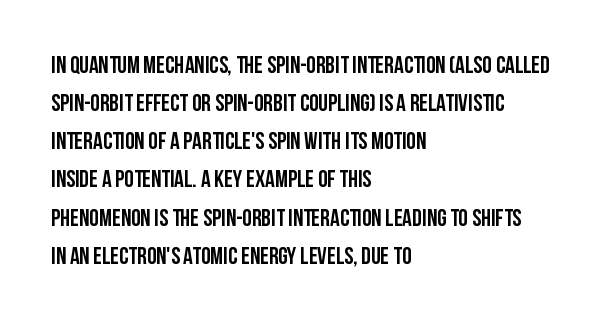
A normal amount of white space separates one row of letters from the next. In terms of letterspacing, this is plain default setting. Quick note: not italic, upright. Only glyphs here, with clear space below each row. Horizontally, the lines are justified to the leading edge only.
